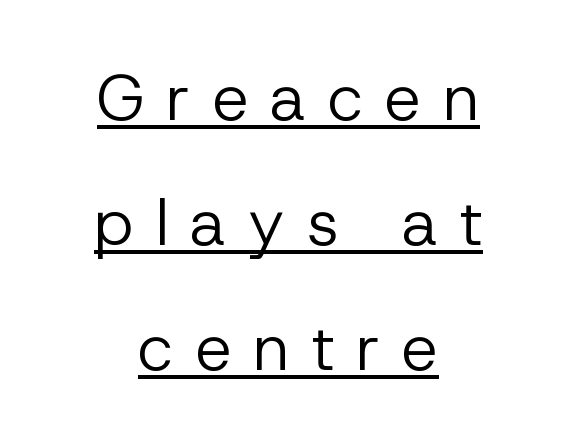
{"serif": "no", "italic": "no", "bold": "no", "weight": "regular", "width": "normal", "stroke_contrast": "low", "x_height": "medium", "monospaced": "no", "underline": "yes", "align": "center", "line_spacing": "loose", "line_spacing_ratio": 1.92, "letter_spacing": "wide", "letter_spacing_em": 0.33, "glyph_px": 65}
